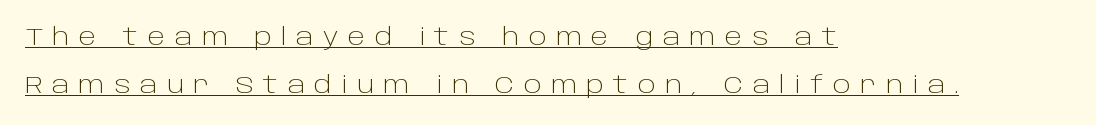
The image shows 24 px text type, upright; set left-aligned, loose line spacing (2.02x), unusually wide letter spacing (+0.39 em), underlined.
